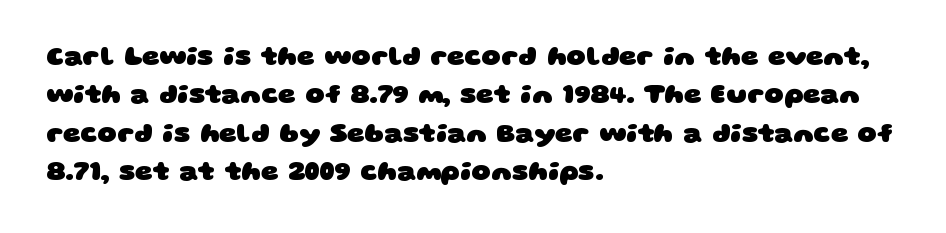
{"bold": "yes", "underline": "no", "align": "left", "line_spacing": "normal", "line_spacing_ratio": 1.42, "letter_spacing": "normal", "letter_spacing_em": 0.0, "glyph_px": 27}
